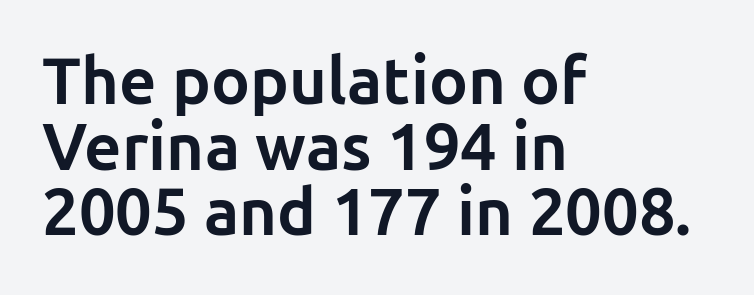
The image shows 65 px bold sans-serif type, upright; set left-aligned, tight line spacing (1.01x), normal letter spacing, not underlined; low stroke contrast and a medium x-height.
